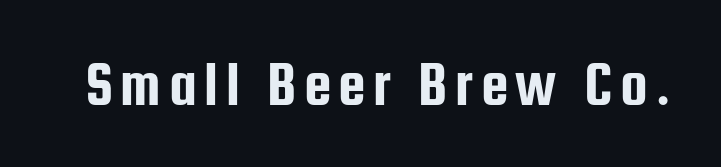
Proportional: the letters do not fall into vertical columns. This sample uses a sans-serif face. The letters stand upright; this is a roman face. Check under the words: just untouched page.
